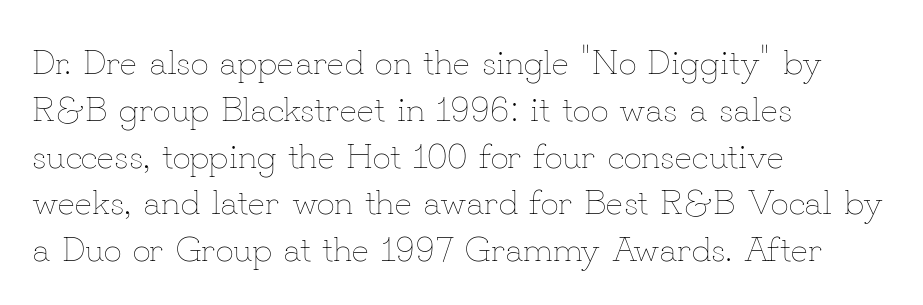
Q: Is the text bold? A: No.
Q: Is the text italic (slanted)? A: No, it is upright.
Q: Is the text underlined? A: No.
Q: How is the paragraph aligned? A: Left-aligned.
Q: Is the spacing between letters normal or unusually wide? A: Normal.
Q: Is the spacing between lines tight, normal or loose? A: Normal.
Q: Width (condensed, normal, or wide)? A: Normal.
Q: Stroke contrast? A: Low.
Q: x-height? A: Small.
Q: Monospaced? A: No.
